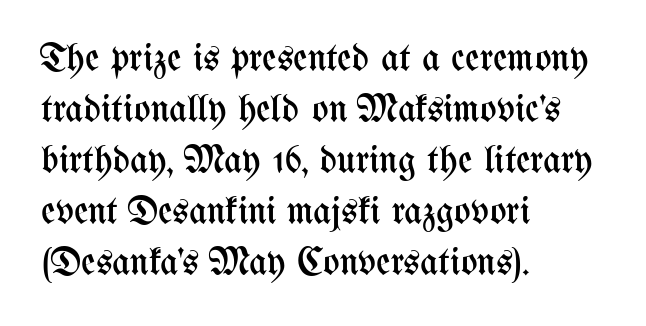
Think of a printed novel: that variable character pitch is what you see here. These lines stack with their left ends in a neat column. Each word holds together tightly as a unit, with standard inter-letter gaps. Whoever set this chose a conventional vertical rhythm. The weight would be labelled regular, book, light, or lighter still. Upright lettering throughout.
